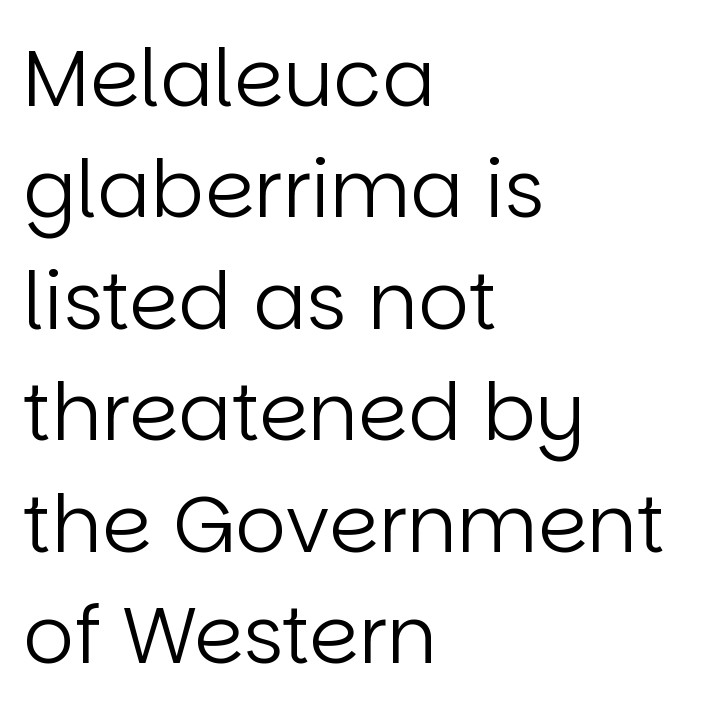
The image shows 79 px regular-weight sans-serif type, upright; set left-aligned, normal line spacing (1.41x), normal letter spacing, not underlined; low stroke contrast and a large x-height.
